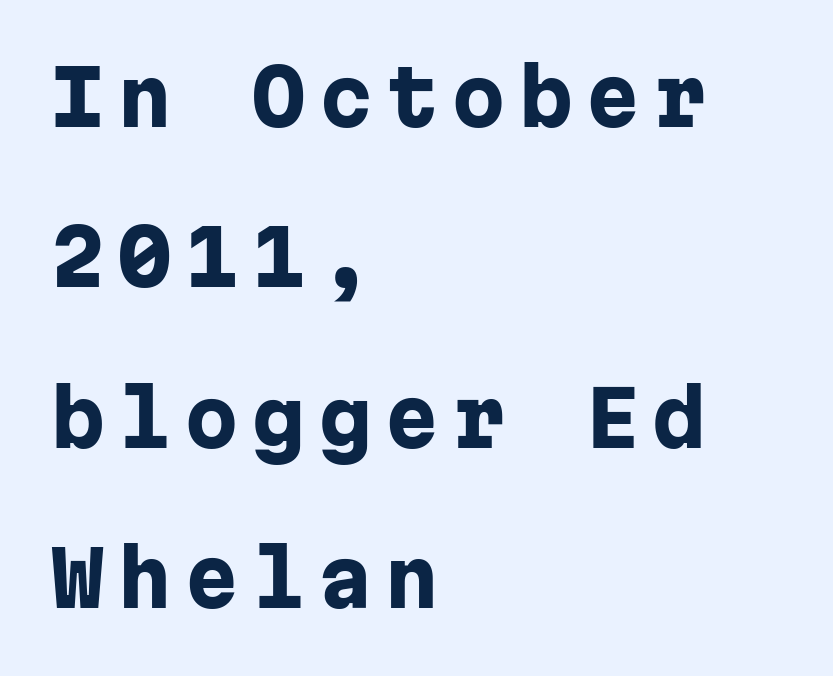
{"serif": "no", "italic": "no", "bold": "yes", "weight": "heavy", "width": "normal", "stroke_contrast": "low", "x_height": "medium", "monospaced": "yes", "underline": "no", "align": "left", "line_spacing": "loose", "line_spacing_ratio": 2.11, "glyph_px": 76}
